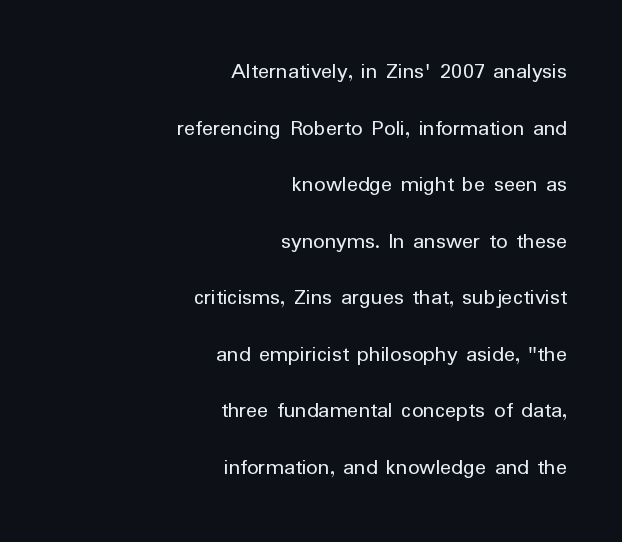
{"italic": "no", "bold": "no", "underline": "no", "align": "right", "line_spacing": "loose", "line_spacing_ratio": 2.46, "letter_spacing": "normal", "letter_spacing_em": 0.0, "glyph_px": 23}
